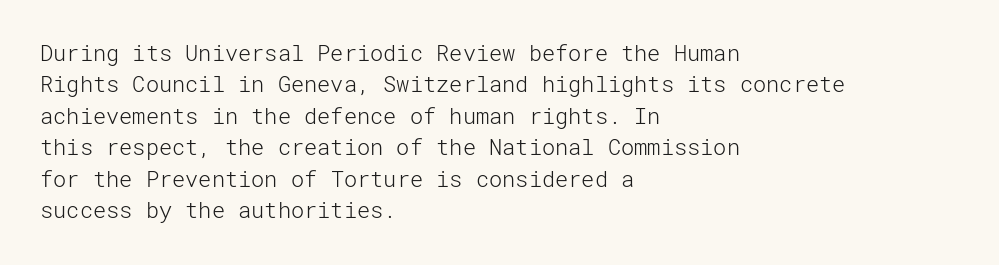
The line-height multiplier appears to be the usual default. The ragged edge is on the right, which tells us the setting is flush left. A typesetter would mark this as roman, not italic. This sample uses plain, unmodified letter spacing. No letter is thick-stroked: the sample isn't bold.
